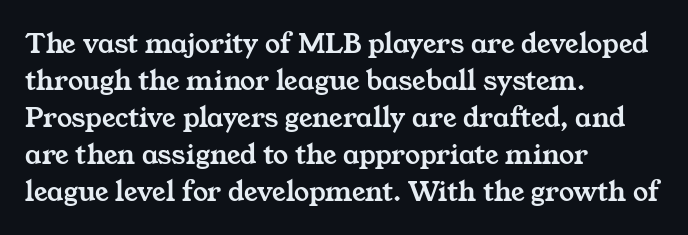
The foot of each line stays bare and open. This rendering employs a face with finishing strokes, i.e., a serif. Layout note: lines flush left. The passage shown is typed in a proportional face where columns would drift. The gaps between neighbouring characters are ordinary and unremarkable.
